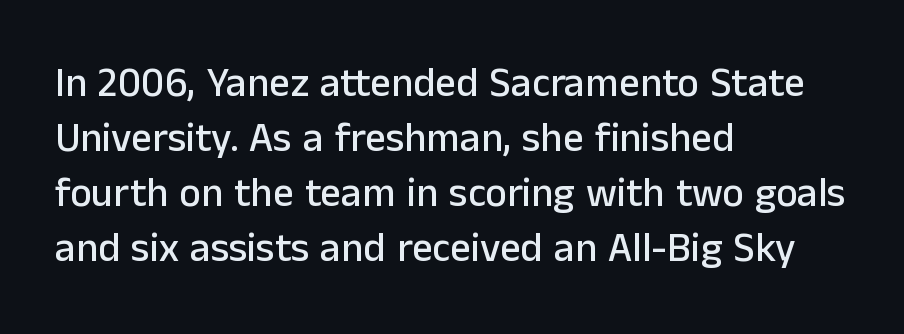
{"serif": "no", "italic": "no", "width": "normal", "stroke_contrast": "low", "x_height": "medium", "monospaced": "no", "underline": "no", "align": "left", "line_spacing": "normal", "line_spacing_ratio": 1.34, "letter_spacing": "normal", "letter_spacing_em": 0.0, "glyph_px": 41}
